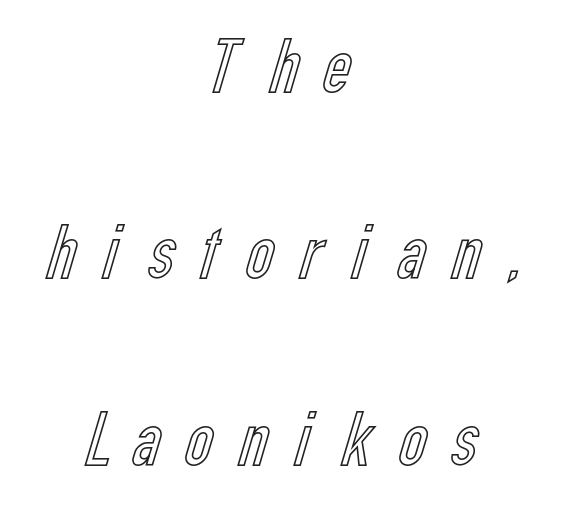
Q: Is the text italic (slanted)? A: Yes.
Q: Is the text underlined? A: No.
Q: How is the paragraph aligned? A: Centered.
Q: Is the spacing between letters normal or unusually wide? A: Unusually wide.
Q: Is the spacing between lines tight, normal or loose? A: Loose.
Q: Width (condensed, normal, or wide)? A: Condensed.
Q: x-height? A: Medium.
Q: Monospaced? A: No.
